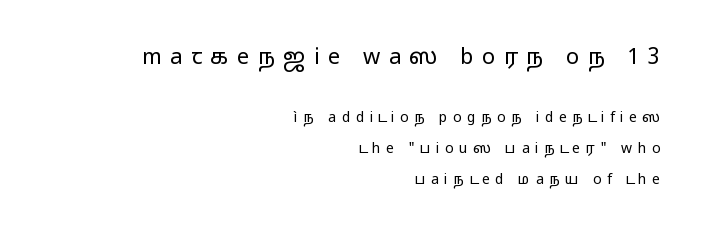
Horizontal alignment here is rightward, an uncommon choice for prose. Descenders are the only things crossing below the line. The strokes carry an ordinary text weight at most. Does extra space separate the letters? Yes, quite a lot of it. Leading is clearly above the norm, producing a sparse column. Scale decreases going downward across the two blocks.
